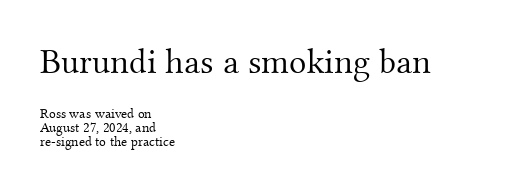
Q: Is the text bold? A: No.
Q: Is the text italic (slanted)? A: No, it is upright.
Q: Is the typeface a serif or a sans-serif typeface? A: Serif.
Q: Is the text underlined? A: No.
Q: How is the paragraph aligned? A: Left-aligned.
Q: Is the spacing between letters normal or unusually wide? A: Normal.
Q: Is the spacing between lines tight, normal or loose? A: Tight.
Q: Which block of text is set in a larger size, the first (top) or the second (bottom)? A: The first (top) one.
Q: Width (condensed, normal, or wide)? A: Normal.
Q: Stroke contrast? A: Medium.
Q: x-height? A: Small.
Q: Monospaced? A: No.
